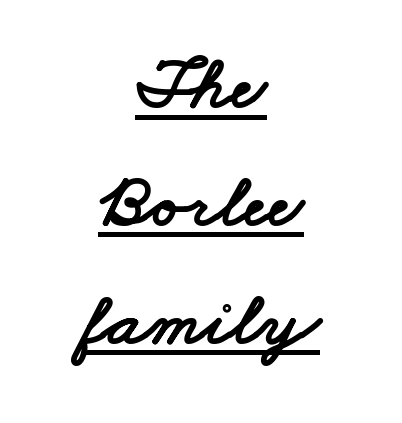
{"serif": "no", "width": "wide", "stroke_contrast": "low", "x_height": "small", "monospaced": "no", "underline": "yes", "align": "center", "line_spacing": "normal", "line_spacing_ratio": 1.55, "letter_spacing": "normal", "letter_spacing_em": 0.0, "glyph_px": 76}
